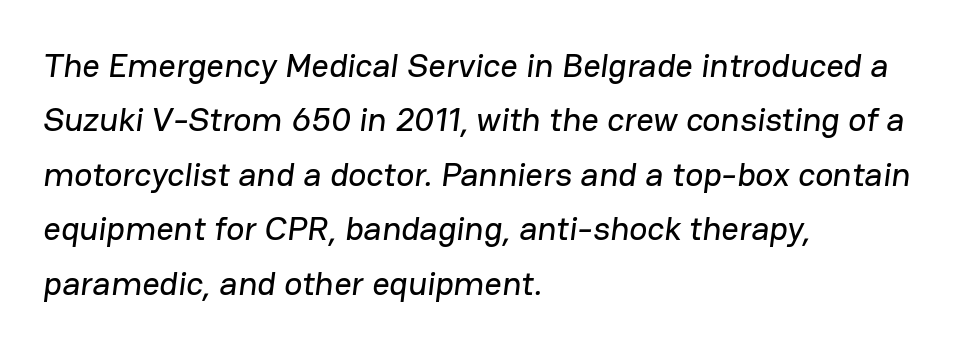
{"serif": "no", "width": "normal", "stroke_contrast": "low", "x_height": "medium", "monospaced": "no", "underline": "no", "align": "left", "line_spacing": "normal", "line_spacing_ratio": 1.6, "letter_spacing": "normal", "letter_spacing_em": 0.0, "glyph_px": 34}
